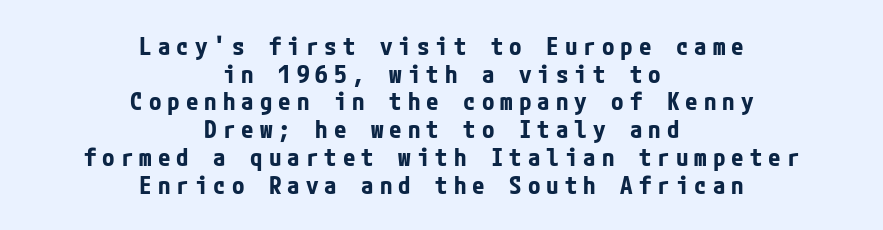
The sample has been set heavy, in full bold. Compared with typical body copy, the letter spacing here is much looser. The lines are quadded center. Line spacing here is tight. Rule under the text: the space is simply empty.
